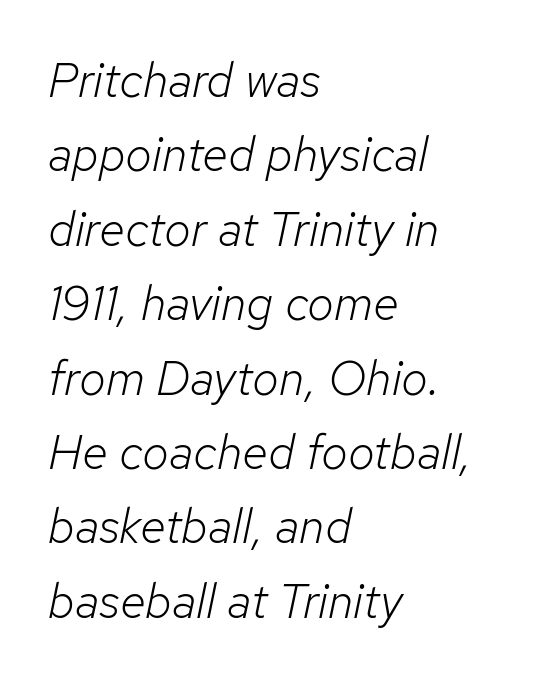
Q: Is the text bold? A: No.
Q: Is the text italic (slanted)? A: Yes, it leans right by about 12 degrees.
Q: Is the text underlined? A: No.
Q: How is the paragraph aligned? A: Left-aligned.
Q: Is the spacing between letters normal or unusually wide? A: Normal.
Q: Is the spacing between lines tight, normal or loose? A: Normal.
Q: Width (condensed, normal, or wide)? A: Normal.
Q: Stroke contrast? A: Low.
Q: x-height? A: Medium.
Q: Monospaced? A: No.
